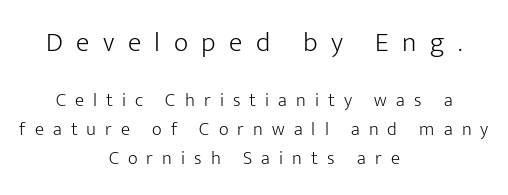
{"serif": "no", "italic": "no", "bold": "no", "weight": "light", "width": "normal", "stroke_contrast": "low", "x_height": "medium", "monospaced": "no", "underline": "no", "align": "center", "line_spacing": "normal", "line_spacing_ratio": 1.53, "letter_spacing": "wide", "letter_spacing_em": 0.48, "larger_block": "first", "size_ratio": 1.47, "glyph_px": 28}
